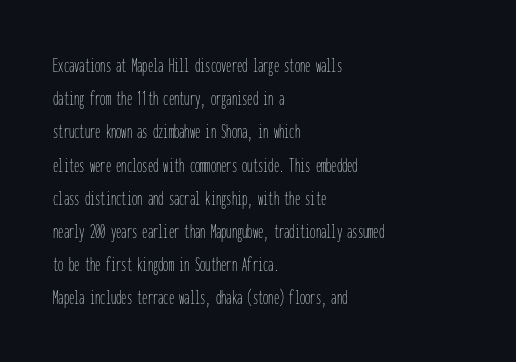
{"italic": "no", "bold": "no", "underline": "no", "align": "left", "line_spacing": "normal", "line_spacing_ratio": 1.58, "letter_spacing": "normal", "letter_spacing_em": 0.0, "glyph_px": 21}
